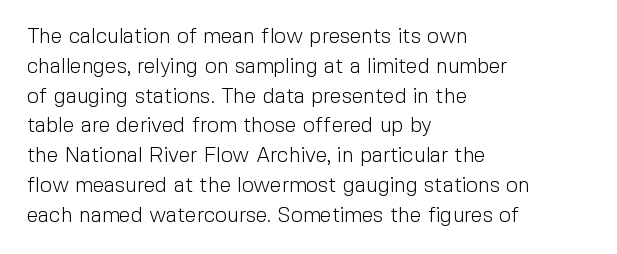
Q: Is the text bold? A: No.
Q: Is the text italic (slanted)? A: No, it is upright.
Q: Is the text underlined? A: No.
Q: How is the paragraph aligned? A: Left-aligned.
Q: Is the spacing between letters normal or unusually wide? A: Normal.
Q: Is the spacing between lines tight, normal or loose? A: Normal.
